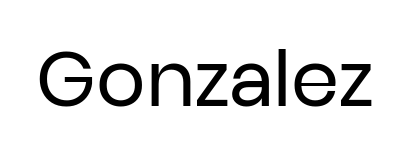
{"serif": "no", "italic": "no", "bold": "no", "weight": "regular", "width": "normal", "stroke_contrast": "low", "x_height": "medium", "monospaced": "no", "underline": "no", "letter_spacing": "normal", "letter_spacing_em": 0.0, "glyph_px": 77}
